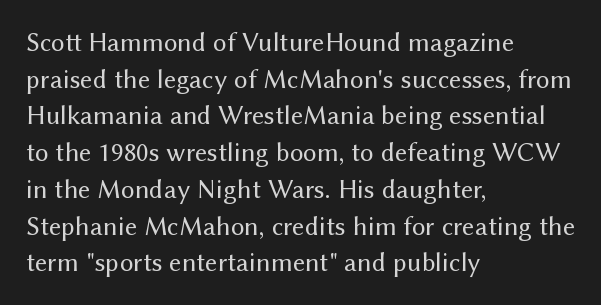
The image shows 27 px text type, upright; set left-aligned, normal line spacing (1.36x), normal letter spacing, not underlined.
